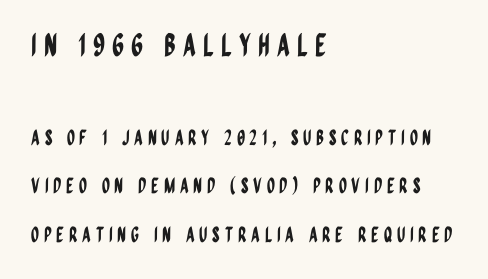
The image shows 31 px condensed sans-serif type, upright; set left-aligned, loose line spacing (2.32x), unusually wide letter spacing (+0.22 em), not underlined; the first (top) block is 1.48x larger; low stroke contrast and a large x-height.
